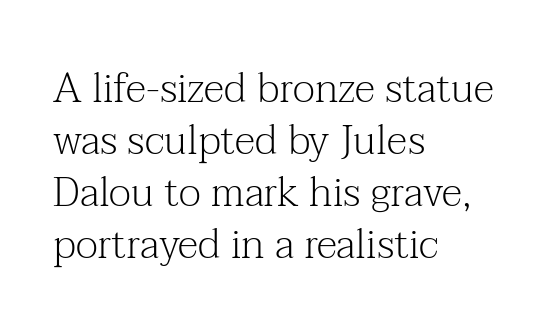
{"serif": "yes", "italic": "no", "bold": "no", "weight": "light", "width": "normal", "stroke_contrast": "medium", "x_height": "medium", "monospaced": "no", "underline": "no", "align": "left", "line_spacing": "normal", "line_spacing_ratio": 1.27, "letter_spacing": "normal", "letter_spacing_em": 0.0, "glyph_px": 41}
